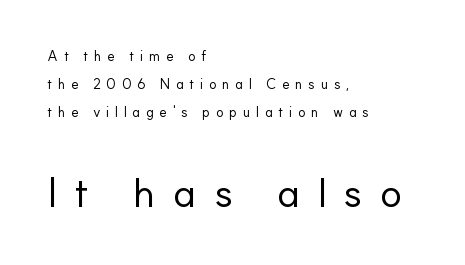
The image shows 42 px regular-weight sans-serif type, upright; set left-aligned, loose line spacing (2.0x), unusually wide letter spacing (+0.4 em), not underlined; the second (bottom) block is 3.0x larger; low stroke contrast and a small x-height.
